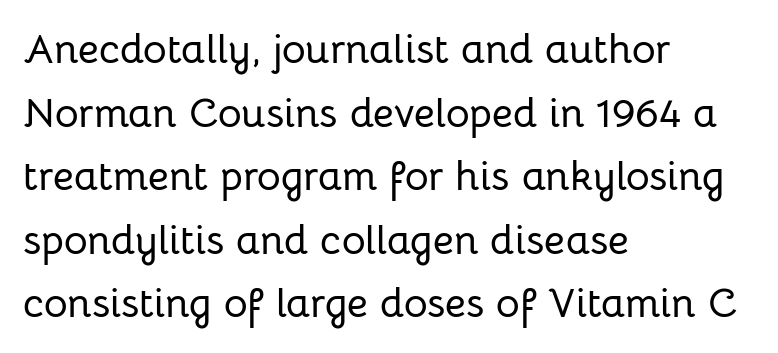
The image shows 41 px sans-serif type, upright; set left-aligned, normal line spacing (1.55x), normal letter spacing, not underlined; low stroke contrast and a medium x-height.
